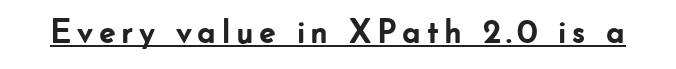
The image shows 34 px semibold sans-serif type, upright; set underlined; low stroke contrast and a small x-height.
